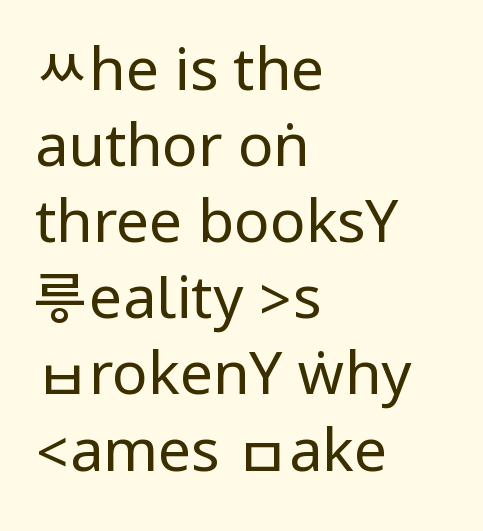
Successive baselines arrive at the customary interval. Tracking value appears to be zero — textbook default spacing. Designer's note — italics off, roman on. The typesetting does not lean heavy: it is not bold.
